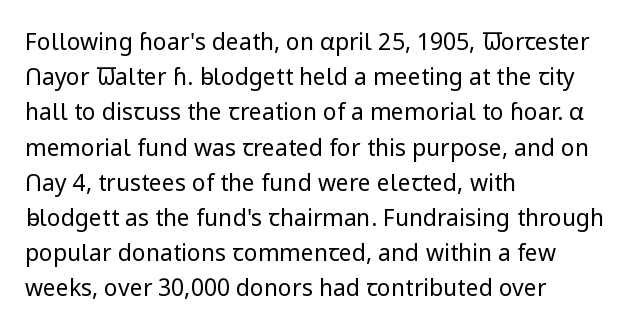
A typesetter would call this leading conventional body-copy spacing. Casual observation: everything's shoved over to the left. Counters stay open thanks to moderate or lighter strokes. The lettering stays uniformly vertical, giving the passage a roman look. No extra tracking has been applied to these lines. The gap between lines stays unmarked.
